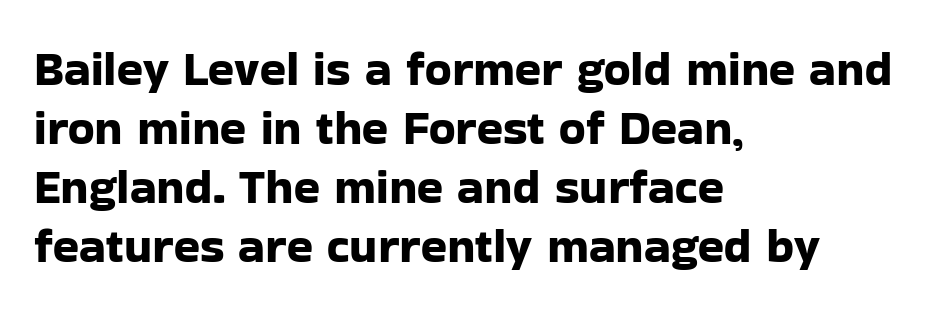
In terms of letterspacing, this is plain default setting. Are there feet on the stems? There aren't — it's a sans. The axis of the letterforms is exactly vertical. Horizontal alignment here is leftward, the default for most running prose. Honestly, there is no underline to notice here at all.
